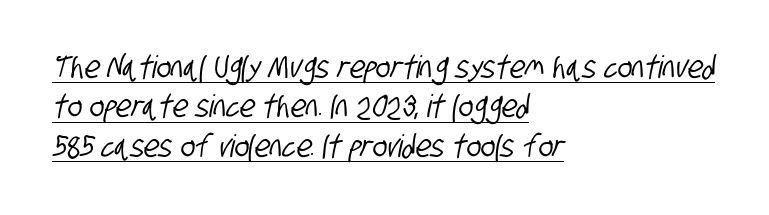
Q: Is the typeface a serif or a sans-serif typeface? A: Sans-serif.
Q: Is the text underlined? A: Yes.
Q: How is the paragraph aligned? A: Left-aligned.
Q: Is the spacing between letters normal or unusually wide? A: Normal.
Q: Is the spacing between lines tight, normal or loose? A: Normal.
Q: Width (condensed, normal, or wide)? A: Condensed.
Q: Stroke contrast? A: Low.
Q: x-height? A: Large.
Q: Monospaced? A: No.
